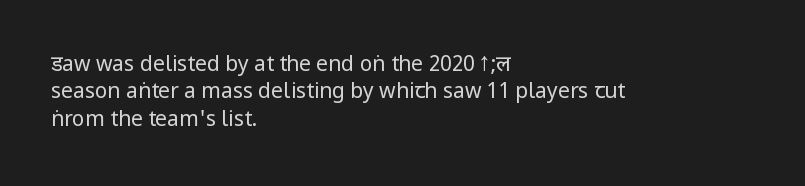
The image shows 21 px text type, upright; set left-aligned, normal line spacing (1.3x), normal letter spacing, not underlined.
